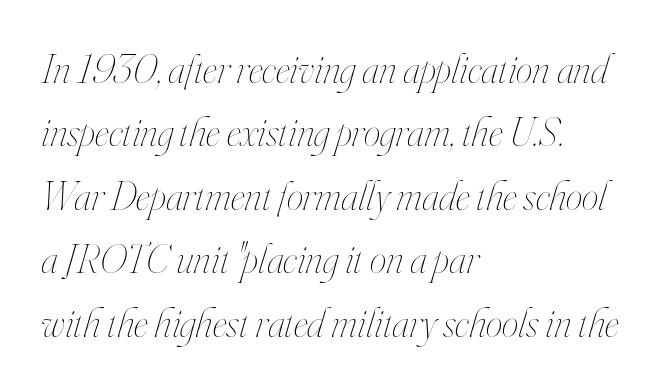
The image shows 42 px thin, condensed type, italic (leaning right); set left-aligned, normal line spacing (1.51x), normal letter spacing, not underlined; high stroke contrast and a small x-height.
